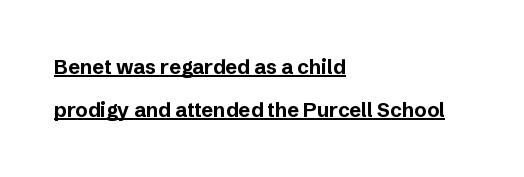
Students, observe the line beneath the letters — that is underlining. The ragged edge is on the right, which tells us the setting is flush left. You'd pick this weight for a headline — it's a proper bold. Is there much room between lines? Yes — plenty of vertical air separates them. These lines were composed using upright roman letters. In terms of letterspacing, this is plain default setting.
